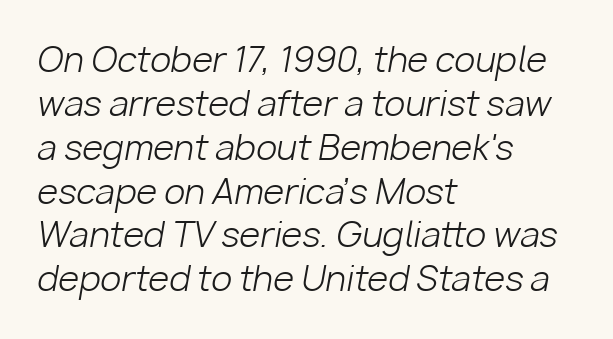
On a weight scale, this lands at 450 or below. The rendering keeps characters at their native spacing. Notice how the passage keeps a crisp vertical edge on the left only. Every character sits at an angle, as italics do.
